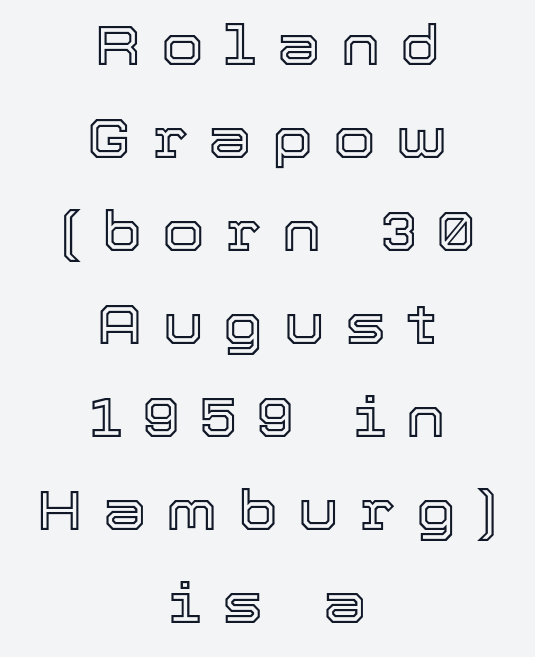
The image shows 55 px text type, upright; set centered, normal line spacing (1.69x), unusually wide letter spacing (+0.37 em), not underlined; a medium x-height.
